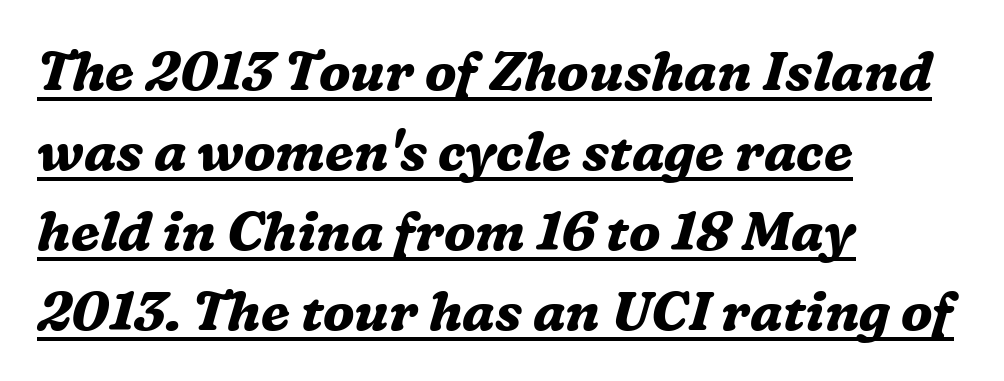
Is this a sans? No — the strokes have serifs. The sample has been set heavy, in full bold. The typesetter chose a ragged-right arrangement here. Normally led — the rows are evenly, conventionally spaced. Is this a fixed-width face? No — the glyphs have proportional, varying widths. The letterforms sit shoulder to shoulder at normal distance.
